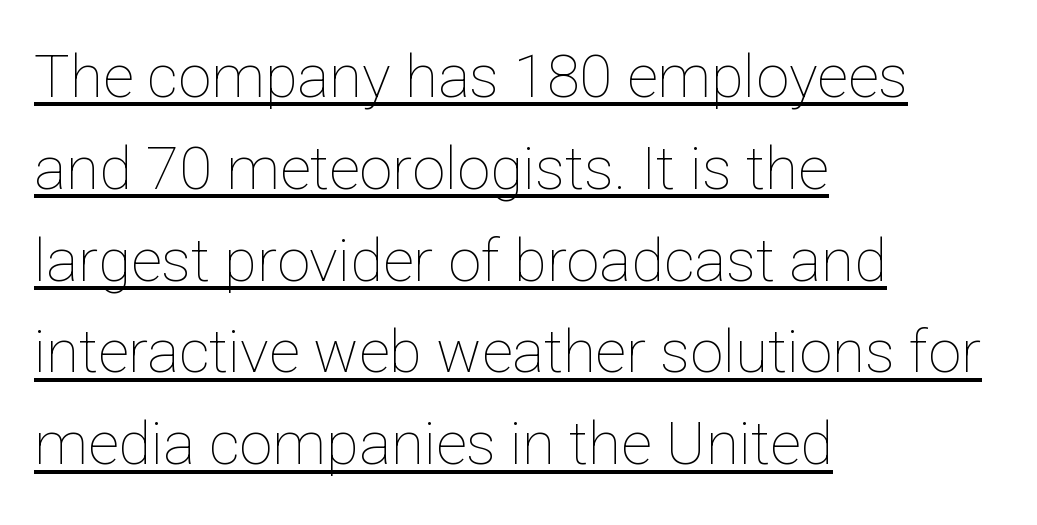
Q: Is the text bold? A: No.
Q: Is the text italic (slanted)? A: No, it is upright.
Q: Is the text underlined? A: Yes.
Q: How is the paragraph aligned? A: Left-aligned.
Q: Is the spacing between letters normal or unusually wide? A: Normal.
Q: Is the spacing between lines tight, normal or loose? A: Normal.
Q: Width (condensed, normal, or wide)? A: Normal.
Q: Stroke contrast? A: Low.
Q: x-height? A: Medium.
Q: Monospaced? A: No.
